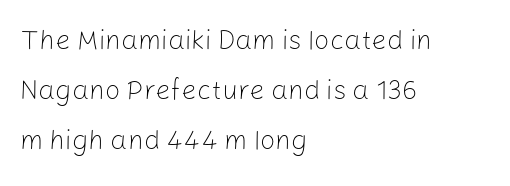
Q: Is the text bold? A: No.
Q: Is the text italic (slanted)? A: No, it is upright.
Q: Is the text underlined? A: No.
Q: How is the paragraph aligned? A: Left-aligned.
Q: Is the spacing between letters normal or unusually wide? A: Normal.
